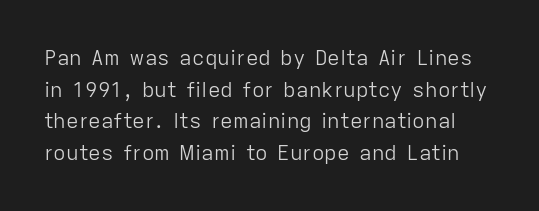
The image shows 21 px text type, upright; set normal line spacing (1.51x), normal letter spacing, not underlined.
